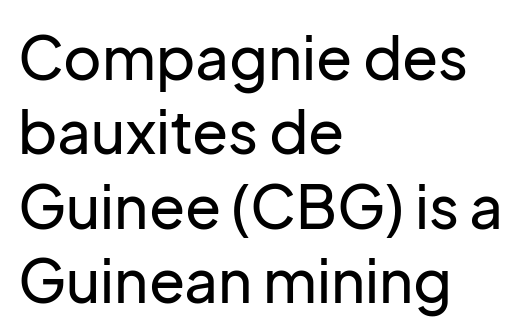
The image shows 59 px sans-serif type, upright; set left-aligned, normal line spacing (1.26x), normal letter spacing, not underlined; low stroke contrast and a medium x-height.
